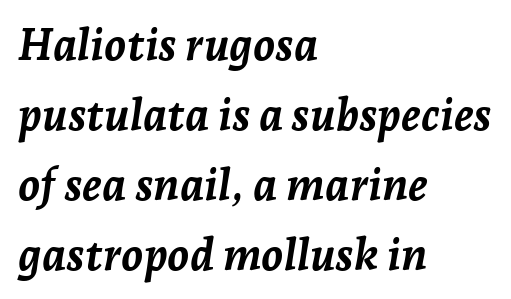
The image shows 44 px semibold type, italic (leaning right); set left-aligned, normal line spacing (1.59x), normal letter spacing, not underlined; low stroke contrast and a medium x-height.
